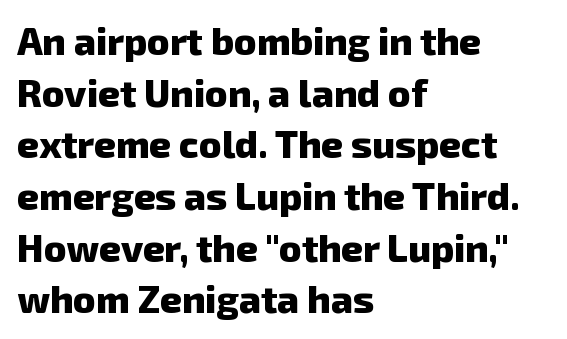
The image shows 38 px heavy sans-serif type; set left-aligned, normal line spacing (1.36x), normal letter spacing, not underlined; low stroke contrast and a medium x-height.
